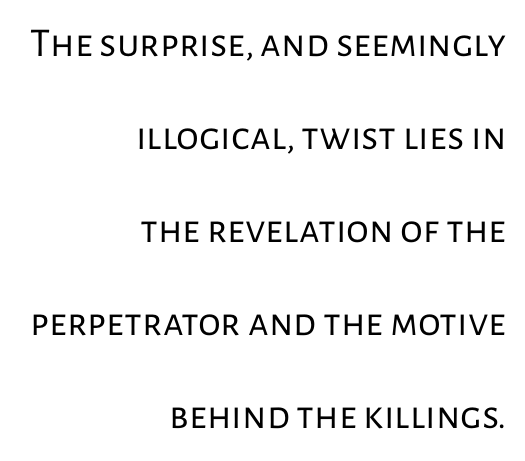
Q: Is the text bold? A: No.
Q: Is the text italic (slanted)? A: No, it is upright.
Q: Is the typeface a serif or a sans-serif typeface? A: Sans-serif.
Q: Is the text underlined? A: No.
Q: How is the paragraph aligned? A: Right-aligned.
Q: Is the spacing between letters normal or unusually wide? A: Normal.
Q: Is the spacing between lines tight, normal or loose? A: Loose.
Q: Width (condensed, normal, or wide)? A: Normal.
Q: Stroke contrast? A: Low.
Q: x-height? A: Medium.
Q: Monospaced? A: No.
